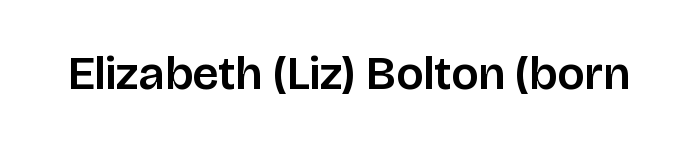
The specimen omits any rule beneath the text block's lines. The letters advance in unequal steps, a hallmark of proportional type. Look at the bottom of the vertical strokes: they stop flat, with no serifs. The passage shown has conventional tracking throughout.
